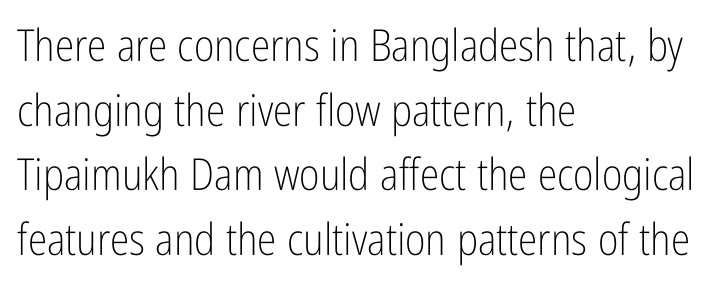
{"serif": "no", "italic": "no", "bold": "no", "weight": "light", "width": "condensed", "stroke_contrast": "low", "x_height": "medium", "monospaced": "no", "underline": "no", "align": "left", "line_spacing": "normal", "line_spacing_ratio": 1.47, "letter_spacing": "normal", "letter_spacing_em": 0.0, "glyph_px": 44}
